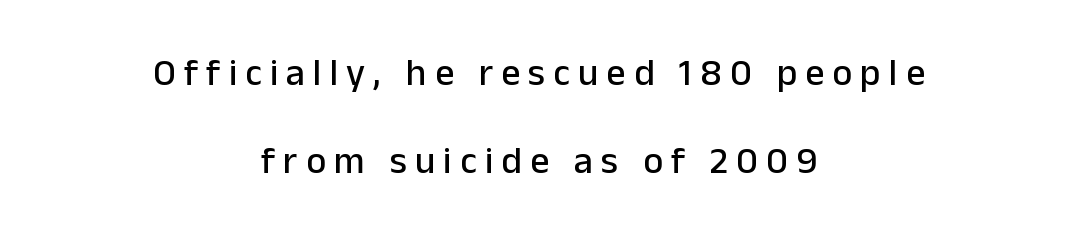
{"serif": "no", "italic": "no", "width": "normal", "stroke_contrast": "low", "x_height": "medium", "monospaced": "no", "underline": "no", "align": "center", "line_spacing": "loose", "line_spacing_ratio": 2.32, "letter_spacing": "wide", "letter_spacing_em": 0.21, "glyph_px": 38}
